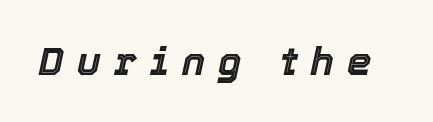
The image shows 39 px text type, italic (leaning right); set unusually wide letter spacing (+0.34 em), not underlined; a medium x-height.
